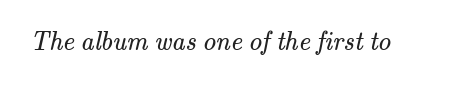
The image shows 26 px text type; set normal letter spacing, not underlined.
